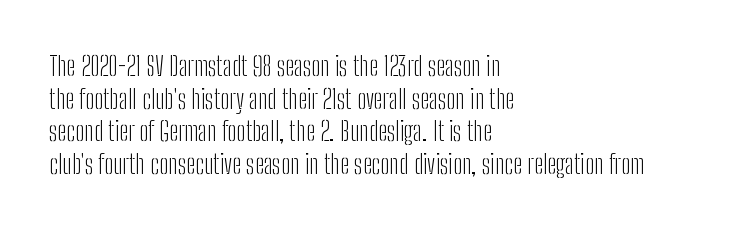
Q: Is the text bold? A: No.
Q: Is the text italic (slanted)? A: No, it is upright.
Q: Is the text underlined? A: No.
Q: How is the paragraph aligned? A: Left-aligned.
Q: Is the spacing between letters normal or unusually wide? A: Normal.
